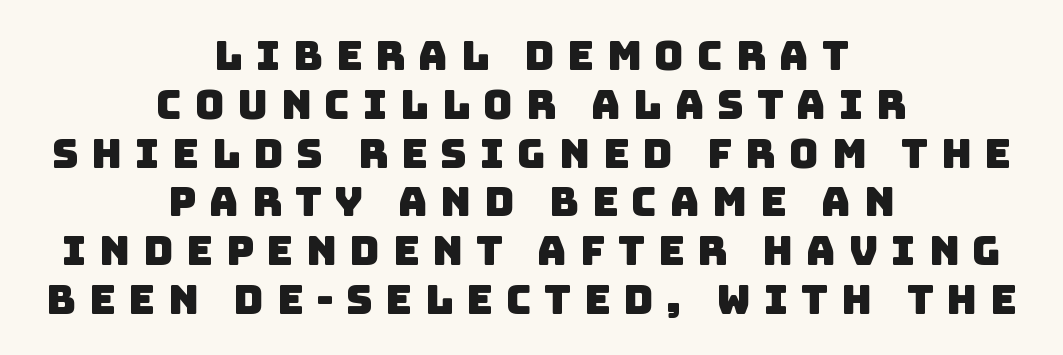
{"serif": "no", "width": "normal", "stroke_contrast": "low", "x_height": "large", "monospaced": "no", "underline": "no", "align": "center", "line_spacing_ratio": 1.19, "letter_spacing": "wide", "letter_spacing_em": 0.31, "glyph_px": 41}
